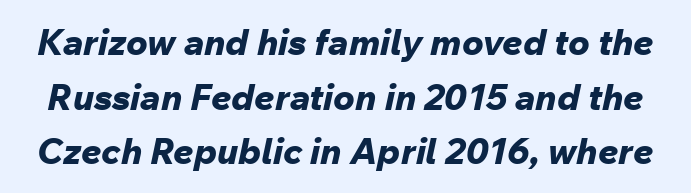
Varying glyph widths throughout — classic text-font behaviour. The string is rendered with underlining switched off. The line texture is even and compact thanks to regular tracking. Heavy-handed strokes throughout: this text is bold. How would I describe the line gaps? Plain and ordinary.
